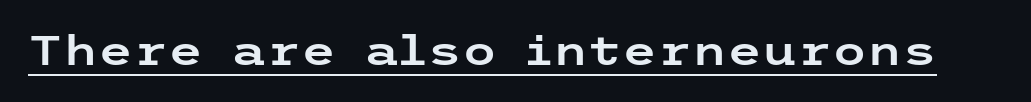
{"serif": "no", "italic": "no", "width": "wide", "stroke_contrast": "low", "x_height": "medium", "underline": "yes", "letter_spacing": "normal", "letter_spacing_em": 0.0, "glyph_px": 40}
